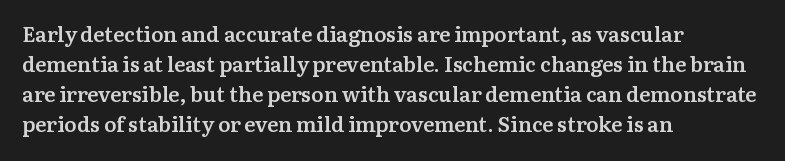
Q: Is the text bold? A: Semi-bold.
Q: Is the text italic (slanted)? A: No, it is upright.
Q: Is the text underlined? A: No.
Q: How is the paragraph aligned? A: Left-aligned.
Q: Is the spacing between letters normal or unusually wide? A: Normal.
Q: Is the spacing between lines tight, normal or loose? A: Normal.
